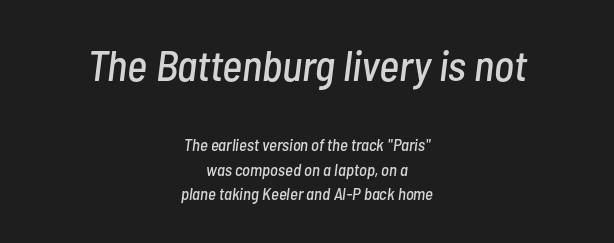
{"italic": "yes", "lean": "right", "slant_degrees": 7, "width": "condensed", "stroke_contrast": "low", "x_height": "medium", "monospaced": "no", "underline": "no", "align": "center", "line_spacing": "normal", "line_spacing_ratio": 1.44, "letter_spacing": "normal", "letter_spacing_em": 0.0, "larger_block": "first", "size_ratio": 2.53, "glyph_px": 43}
